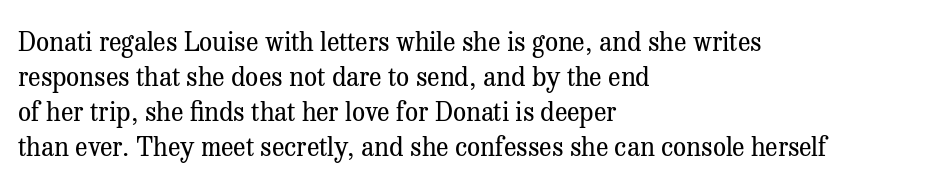
Q: Is the text bold? A: No.
Q: Is the text italic (slanted)? A: No, it is upright.
Q: Is the text underlined? A: No.
Q: How is the paragraph aligned? A: Left-aligned.
Q: Is the spacing between letters normal or unusually wide? A: Normal.
Q: Is the spacing between lines tight, normal or loose? A: Normal.
